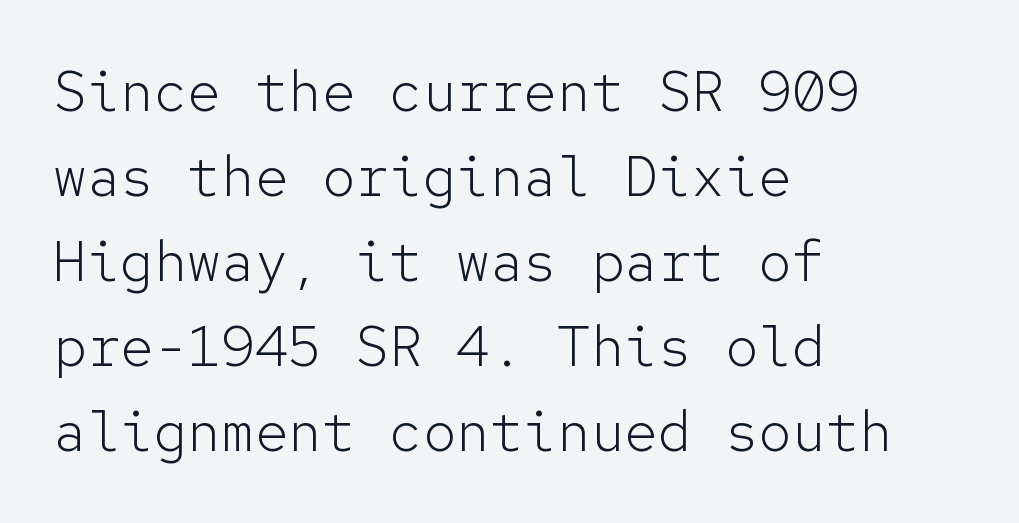
Q: Is the text bold? A: No.
Q: Is the text italic (slanted)? A: No, it is upright.
Q: Is the typeface a serif or a sans-serif typeface? A: Sans-serif.
Q: Is the text underlined? A: No.
Q: How is the paragraph aligned? A: Left-aligned.
Q: Is the spacing between letters normal or unusually wide? A: Normal.
Q: Is the spacing between lines tight, normal or loose? A: Normal.
Q: Width (condensed, normal, or wide)? A: Normal.
Q: Stroke contrast? A: Low.
Q: x-height? A: Medium.
Q: Monospaced? A: Yes.
